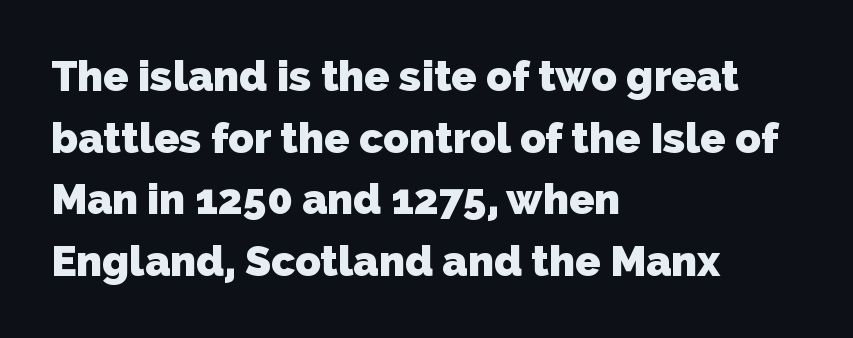
The image shows 42 px heavy sans-serif type; set left-aligned, normal line spacing (1.47x), normal letter spacing, not underlined; low stroke contrast and a medium x-height.
